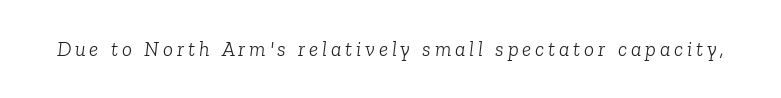
The image shows 21 px text type, italic (leaning right); set not underlined.
